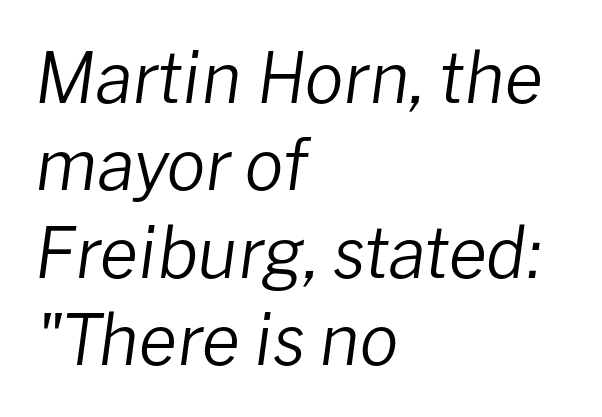
Q: Is the text bold? A: No.
Q: Is the text italic (slanted)? A: Yes, it leans right by about 8 degrees.
Q: Is the text underlined? A: No.
Q: How is the paragraph aligned? A: Left-aligned.
Q: Is the spacing between letters normal or unusually wide? A: Normal.
Q: Is the spacing between lines tight, normal or loose? A: Normal.
Q: Width (condensed, normal, or wide)? A: Normal.
Q: Stroke contrast? A: Low.
Q: x-height? A: Medium.
Q: Monospaced? A: No.
